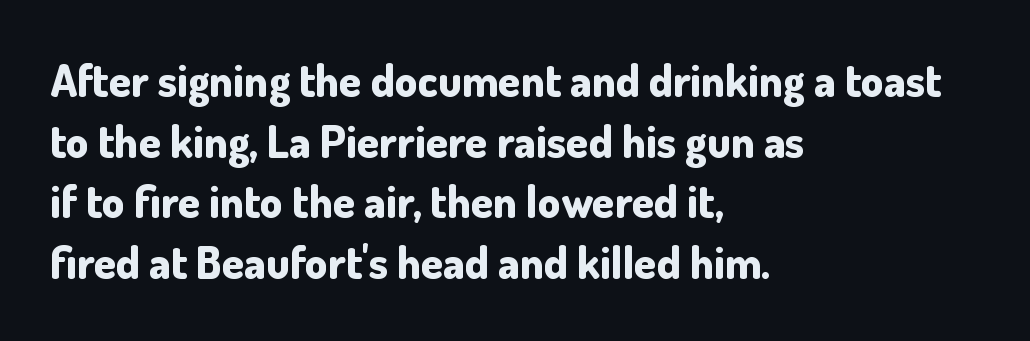
Each letter's strokes conclude bluntly, with no projecting serifs. Is there any slant? The stems are plumb. Observe the ordinary spacing: letters are neighbours, not strangers. The lines are quadded left. The gap between lines stays unmarked.
